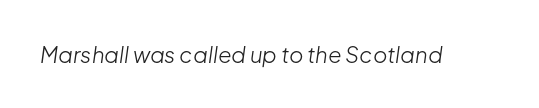
{"italic": "yes", "lean": "right", "slant_degrees": 8, "bold": "no", "underline": "no", "letter_spacing": "normal", "letter_spacing_em": 0.0, "glyph_px": 22}
